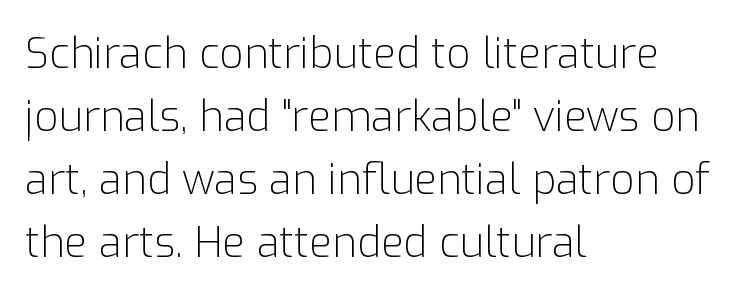
Q: Is the text bold? A: No.
Q: Is the text italic (slanted)? A: No, it is upright.
Q: Is the typeface a serif or a sans-serif typeface? A: Sans-serif.
Q: Is the text underlined? A: No.
Q: How is the paragraph aligned? A: Left-aligned.
Q: Is the spacing between letters normal or unusually wide? A: Normal.
Q: Is the spacing between lines tight, normal or loose? A: Normal.
Q: Width (condensed, normal, or wide)? A: Normal.
Q: Stroke contrast? A: Low.
Q: x-height? A: Medium.
Q: Monospaced? A: No.
